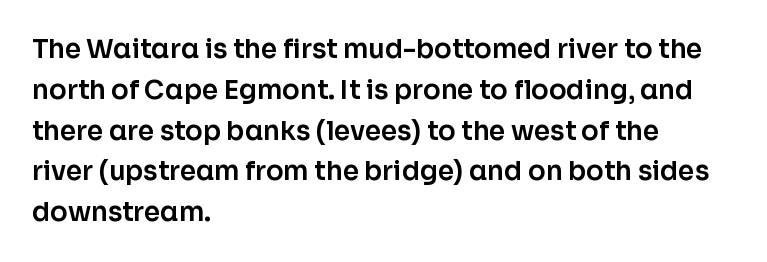
The space between consecutive lines is moderate. This sample uses plain, unmodified letter spacing. Layout note: lines flush left. No italicization has been applied; the sample stays upright. The passage shown is not underscored anywhere.
